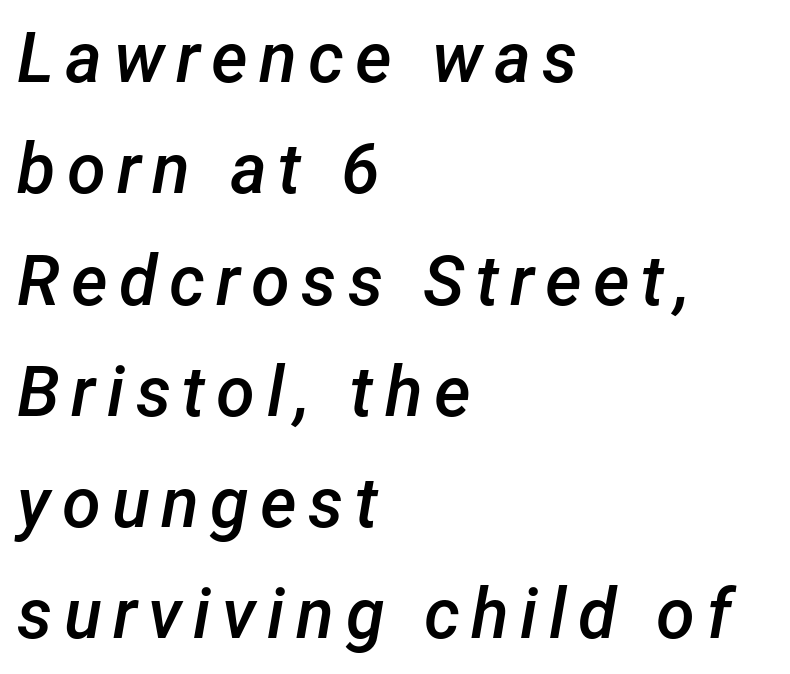
The image shows 70 px semibold type, italic (leaning right); set left-aligned, normal line spacing (1.59x), not underlined; low stroke contrast and a medium x-height.
